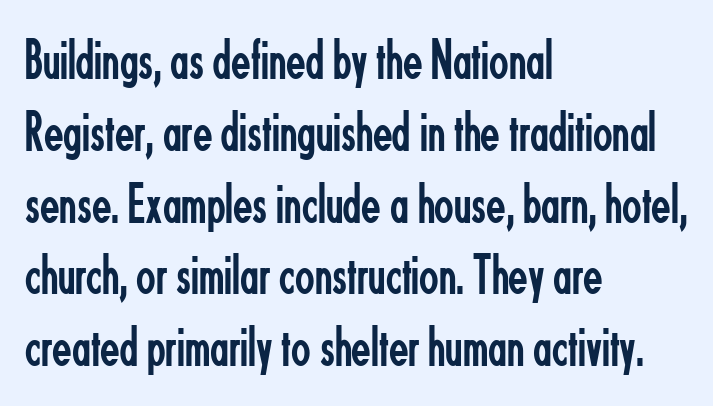
{"serif": "no", "italic": "no", "bold": "no", "weight": "regular", "width": "condensed", "stroke_contrast": "low", "x_height": "small", "monospaced": "no", "underline": "no", "align": "left", "line_spacing": "normal", "line_spacing_ratio": 1.26, "letter_spacing": "normal", "letter_spacing_em": 0.0, "glyph_px": 57}
